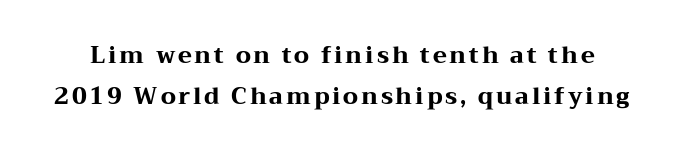
Heavy, bold letterforms. The gap between lines stays unmarked. Tall strokes in this sample are plumb rather than angled.
